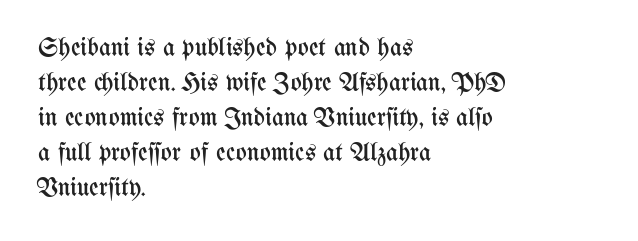
{"italic": "no", "bold": "no", "underline": "no", "align": "left", "line_spacing": "normal", "line_spacing_ratio": 1.35, "letter_spacing": "normal", "letter_spacing_em": 0.0, "glyph_px": 26}
